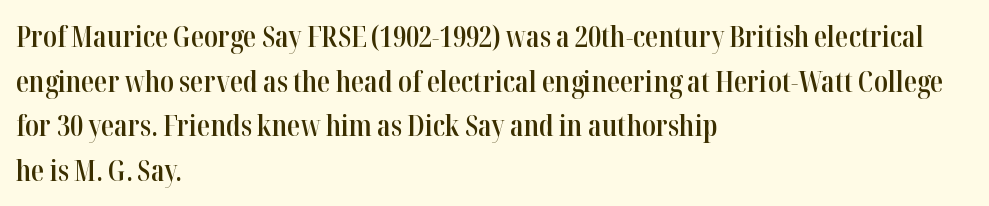
{"serif": "yes", "italic": "no", "bold": "semi", "weight": "semibold", "width": "condensed", "stroke_contrast": "high", "x_height": "medium", "monospaced": "no", "underline": "no", "align": "left", "line_spacing": "normal", "line_spacing_ratio": 1.54, "letter_spacing": "normal", "letter_spacing_em": 0.0, "glyph_px": 29}
